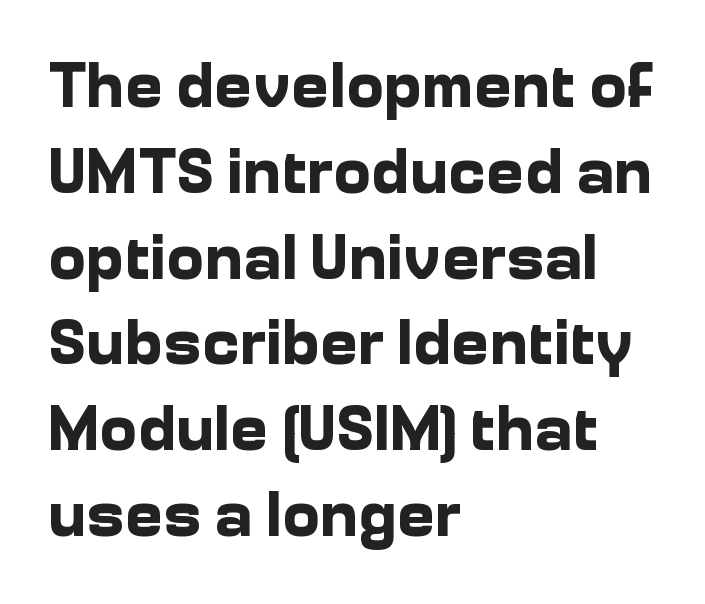
Q: Is the text bold? A: Yes.
Q: Is the text italic (slanted)? A: No, it is upright.
Q: Is the typeface a serif or a sans-serif typeface? A: Sans-serif.
Q: Is the text underlined? A: No.
Q: How is the paragraph aligned? A: Left-aligned.
Q: Is the spacing between letters normal or unusually wide? A: Normal.
Q: Is the spacing between lines tight, normal or loose? A: Normal.
Q: Width (condensed, normal, or wide)? A: Normal.
Q: Stroke contrast? A: Low.
Q: x-height? A: Medium.
Q: Monospaced? A: No.
